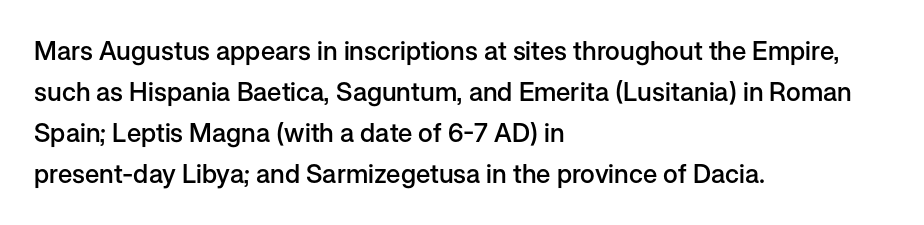
Bold? Not quite — semibold, heavier than regular but stopping short. In CSS terms this would be text-align: left. Does extra space separate the letters? No, they use regular spacing. How would I describe the line gaps? Plain and ordinary. Unlike italic type, these characters show no tilt at all. Honestly, there is no underline to notice here at all.
